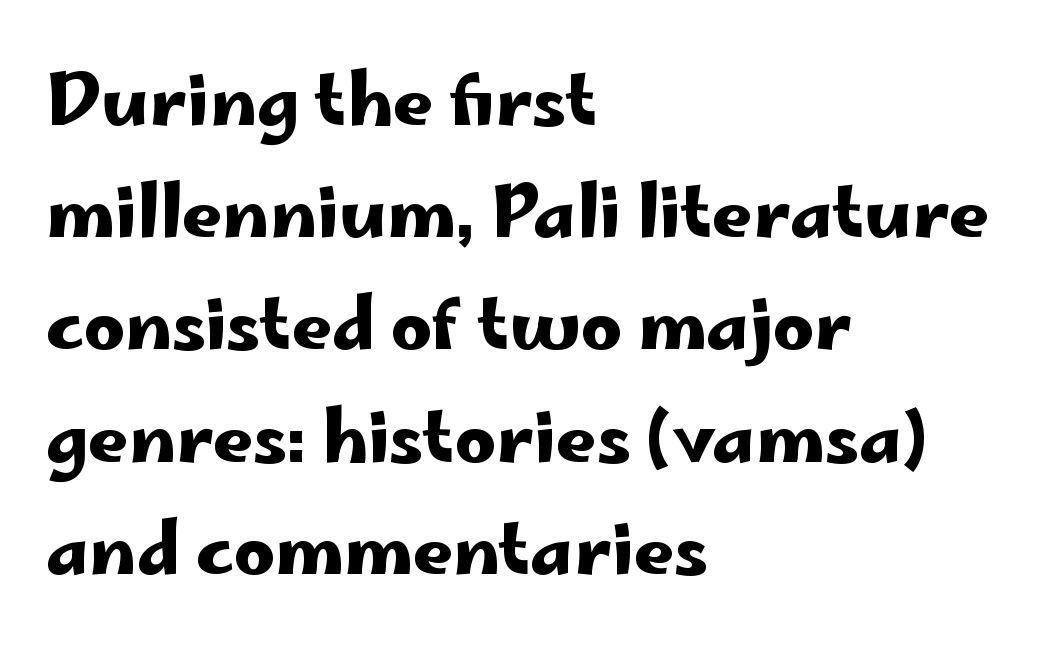
{"serif": "no", "italic": "no", "width": "wide", "stroke_contrast": "low", "x_height": "small", "monospaced": "no", "underline": "no", "align": "left", "line_spacing": "normal", "line_spacing_ratio": 1.58, "letter_spacing": "normal", "letter_spacing_em": 0.0, "glyph_px": 71}
